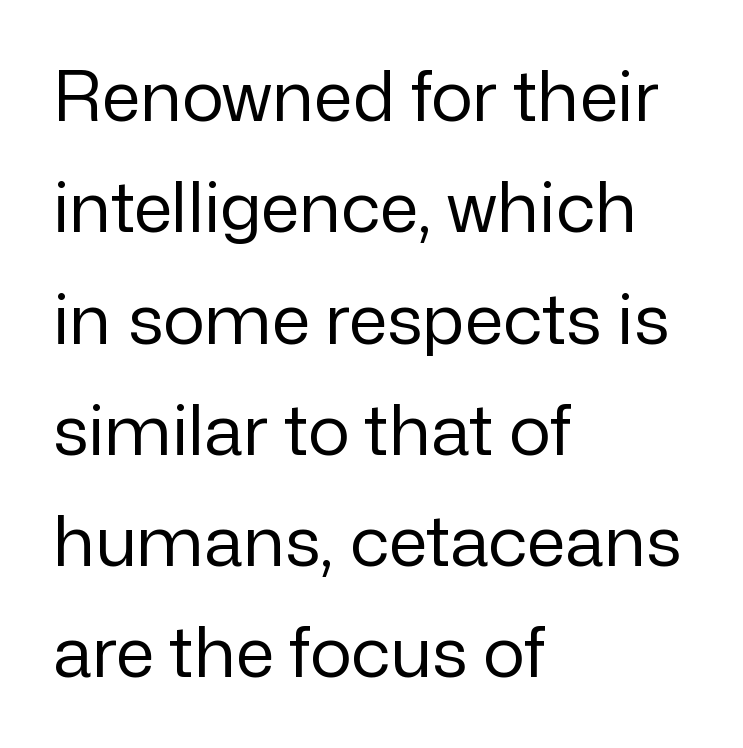
{"serif": "no", "italic": "no", "bold": "no", "weight": "regular", "width": "normal", "stroke_contrast": "low", "x_height": "medium", "monospaced": "no", "underline": "no", "align": "left", "line_spacing": "normal", "line_spacing_ratio": 1.59, "letter_spacing": "normal", "letter_spacing_em": 0.0, "glyph_px": 70}
